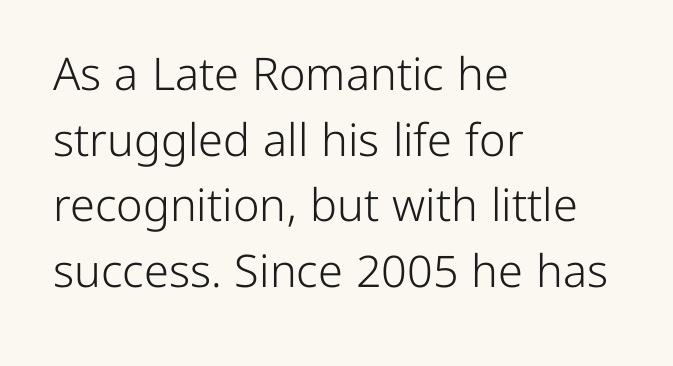
Compared with typical paragraphs, the rows here are spaced about the same. This sample has the flowing, uneven cadence of proportional lettering. The typeface has the unassuming heft of standard copy or less. Serif or sans? Sans — the stroke terminals are bare. Any mark beneath the type? The region is blank. Layout note: lines flush left.
